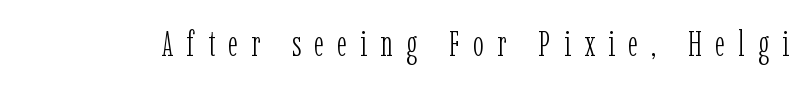
The string is rendered with underlining switched off. Letter spacing: wide. What kind of face is this? One with serifs. Stroke mass is kept to a normal reading level or below. Tall strokes in this sample are plumb rather than angled.
